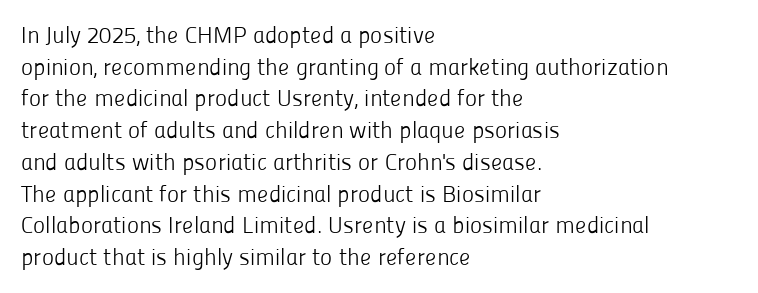
The image shows 23 px text type, upright; set left-aligned, normal line spacing (1.38x), normal letter spacing, not underlined.
